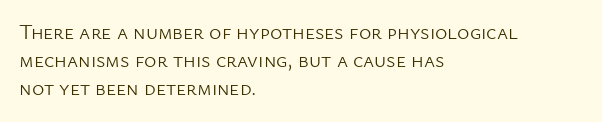
Q: Is the text bold? A: No.
Q: Is the text italic (slanted)? A: No, it is upright.
Q: Is the text underlined? A: No.
Q: How is the paragraph aligned? A: Left-aligned.
Q: Is the spacing between letters normal or unusually wide? A: Normal.
Q: Is the spacing between lines tight, normal or loose? A: Normal.
